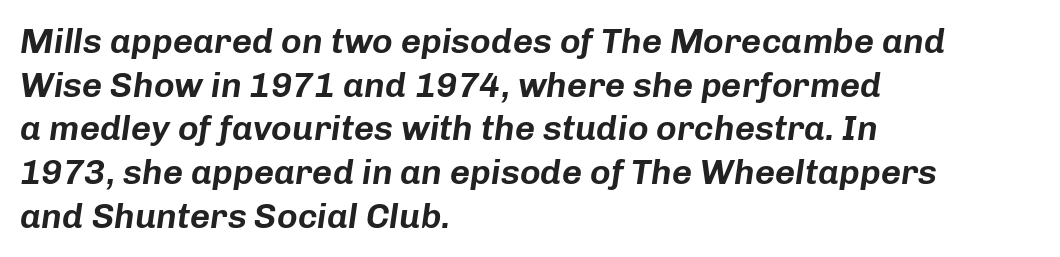
The image shows 35 px text type, italic (leaning right); set left-aligned, normal line spacing (1.25x), normal letter spacing, not underlined; low stroke contrast and a medium x-height.
